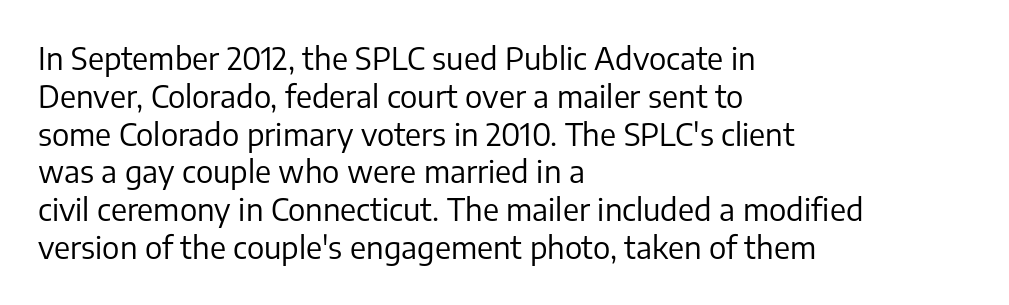
The image shows 31 px regular-weight sans-serif type, upright; set left-aligned, line spacing 1.22x, normal letter spacing, not underlined; low stroke contrast and a medium x-height.
